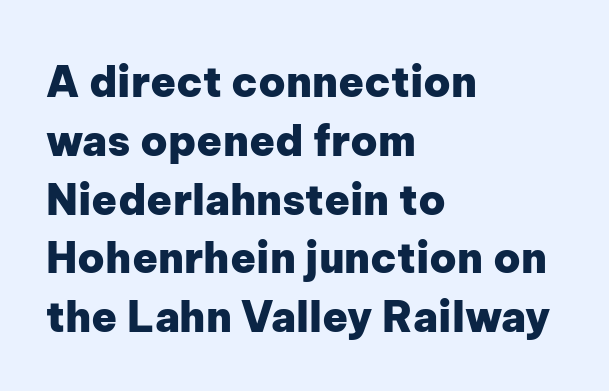
Think of a printed novel: that variable character pitch is what you see here. Vertically, the passage feels balanced, rows spaced as you'd expect. Pretty heavy lettering here — definitely bold. Tracking value appears to be zero — textbook default spacing. Beneath every word, the page is bare. The ragged edge is on the right, which tells us the setting is flush left.
